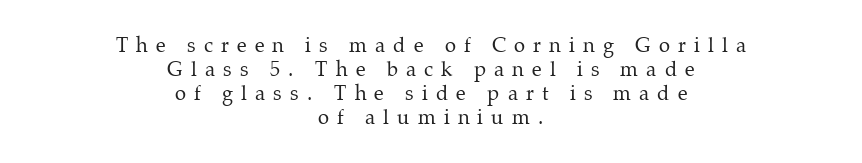
Horizontal alignment here is central, giving a formal, balanced look. No heavy texture on the line: the type isn't bold. Unlike italic type, these characters show no tilt at all. The rendering inserts visible extra space after every character.
